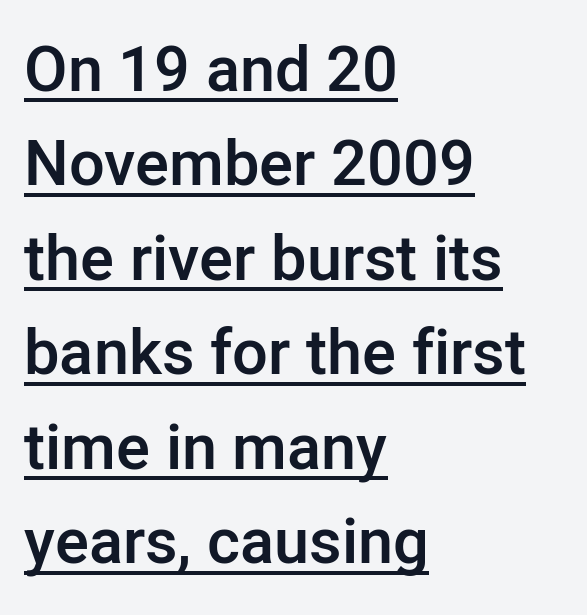
{"serif": "no", "italic": "no", "bold": "semi", "weight": "semibold", "width": "normal", "stroke_contrast": "low", "x_height": "medium", "monospaced": "no", "underline": "yes", "align": "left", "line_spacing": "normal", "line_spacing_ratio": 1.5, "letter_spacing": "normal", "letter_spacing_em": 0.0, "glyph_px": 63}
